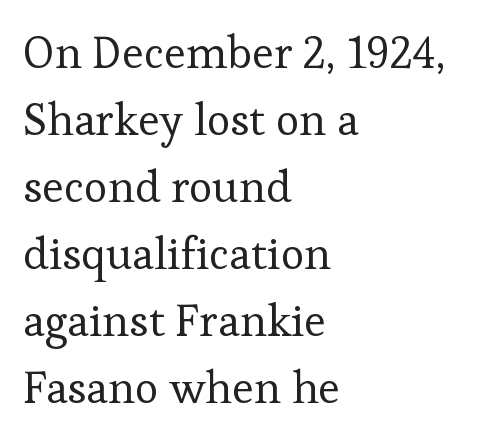
The image shows 45 px regular-weight serif type, upright; set left-aligned, normal line spacing (1.49x), normal letter spacing, not underlined; low stroke contrast and a medium x-height.
